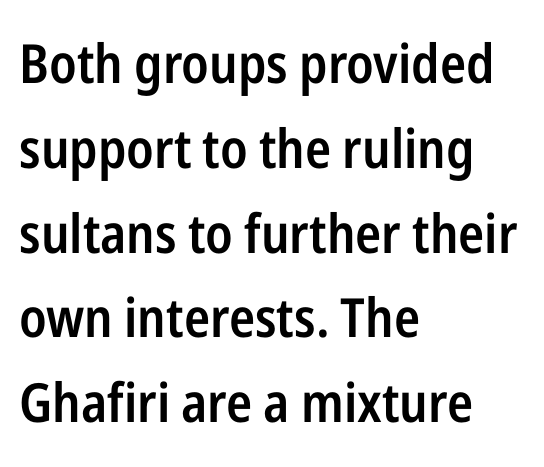
{"serif": "no", "italic": "no", "bold": "semi", "weight": "semibold", "width": "condensed", "stroke_contrast": "low", "x_height": "medium", "monospaced": "no", "underline": "no", "align": "left", "line_spacing": "normal", "line_spacing_ratio": 1.57, "letter_spacing": "normal", "letter_spacing_em": 0.0, "glyph_px": 54}
